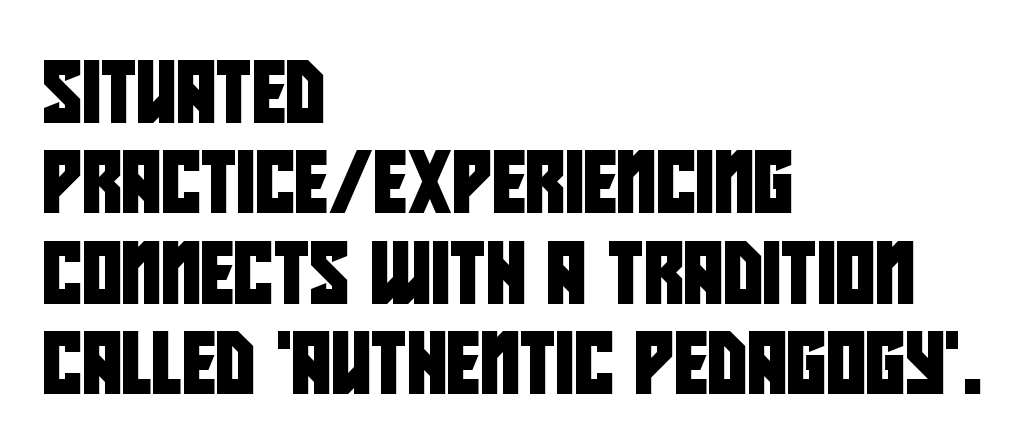
Q: Is the typeface a serif or a sans-serif typeface? A: Sans-serif.
Q: Is the text underlined? A: No.
Q: How is the paragraph aligned? A: Left-aligned.
Q: Is the spacing between letters normal or unusually wide? A: Normal.
Q: Is the spacing between lines tight, normal or loose? A: Normal.
Q: Width (condensed, normal, or wide)? A: Condensed.
Q: Stroke contrast? A: Low.
Q: x-height? A: Large.
Q: Monospaced? A: No.
